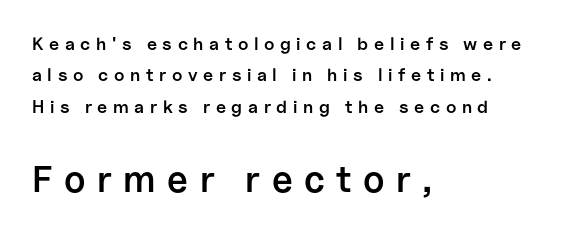
{"serif": "no", "italic": "no", "bold": "semi", "weight": "semibold", "width": "normal", "stroke_contrast": "low", "x_height": "medium", "monospaced": "no", "underline": "no", "align": "left", "line_spacing_ratio": 1.74, "letter_spacing": "wide", "letter_spacing_em": 0.31, "larger_block": "second", "size_ratio": 2.06, "glyph_px": 37}
